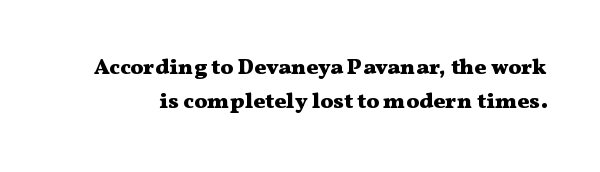
{"italic": "no", "bold": "yes", "underline": "no", "line_spacing": "normal", "line_spacing_ratio": 1.56, "letter_spacing": "normal", "letter_spacing_em": 0.0, "glyph_px": 22}
